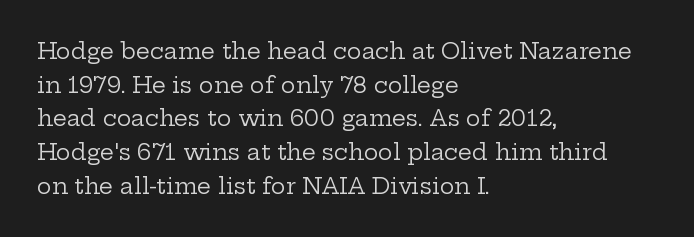
{"italic": "no", "bold": "no", "underline": "no", "align": "left", "line_spacing": "normal", "line_spacing_ratio": 1.53, "letter_spacing": "normal", "letter_spacing_em": 0.0, "glyph_px": 22}
